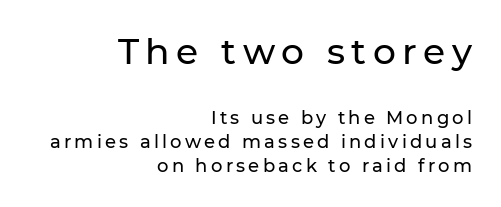
The image shows 36 px sans-serif type, upright; set right-aligned, normal line spacing (1.34x), not underlined; the first (top) block is 2.0x larger; low stroke contrast and a medium x-height.
